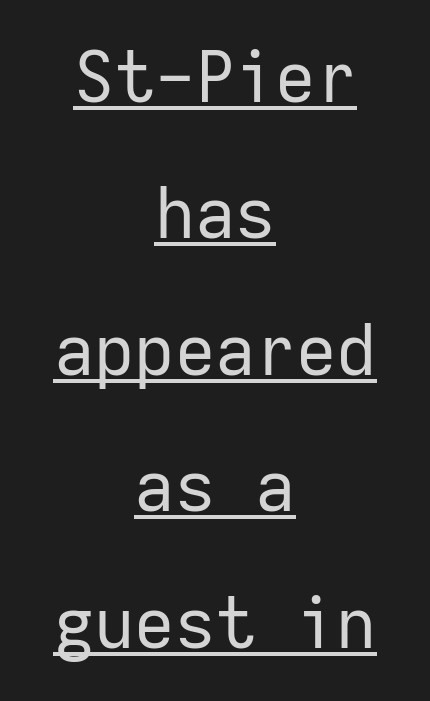
The image shows 70 px regular-weight sans-serif type, upright, monospaced; set centered, loose line spacing (1.95x), normal letter spacing, underlined; low stroke contrast and a medium x-height.
